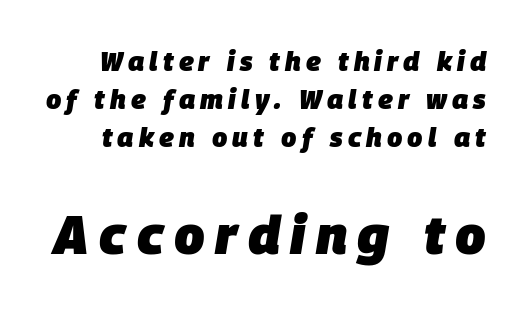
Q: Is the text bold? A: Yes.
Q: Is the text italic (slanted)? A: Yes, it leans right by about 9 degrees.
Q: Is the text underlined? A: No.
Q: Is the spacing between lines tight, normal or loose? A: Normal.
Q: Which block of text is set in a larger size, the first (top) or the second (bottom)? A: The second (bottom) one.
Q: Width (condensed, normal, or wide)? A: Normal.
Q: Stroke contrast? A: Low.
Q: x-height? A: Large.
Q: Monospaced? A: No.
